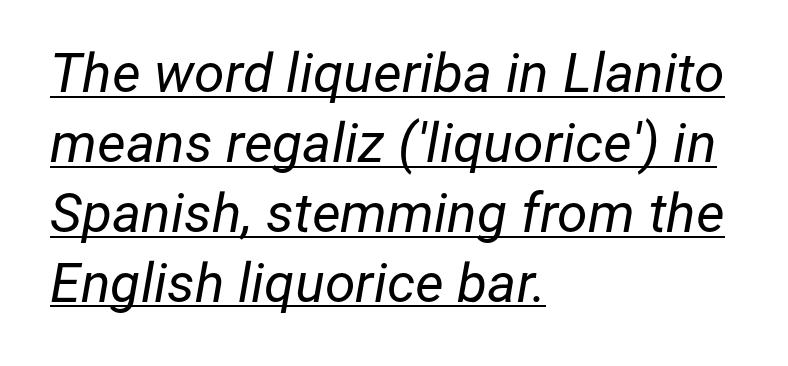
Q: Is the text bold? A: No.
Q: Is the text italic (slanted)? A: Yes, it leans right by about 12 degrees.
Q: Is the text underlined? A: Yes.
Q: How is the paragraph aligned? A: Left-aligned.
Q: Is the spacing between letters normal or unusually wide? A: Normal.
Q: Is the spacing between lines tight, normal or loose? A: Normal.
Q: Width (condensed, normal, or wide)? A: Normal.
Q: Stroke contrast? A: Low.
Q: x-height? A: Medium.
Q: Monospaced? A: No.
